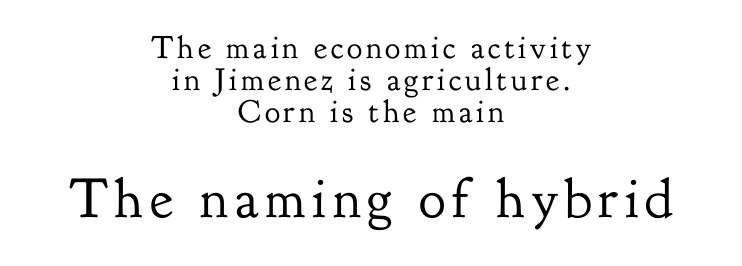
{"serif": "yes", "italic": "no", "bold": "no", "weight": "regular", "width": "normal", "stroke_contrast": "low", "x_height": "small", "monospaced": "no", "underline": "no", "align": "center", "line_spacing": "tight", "line_spacing_ratio": 1.0, "larger_block": "second", "size_ratio": 1.75, "glyph_px": 56}
